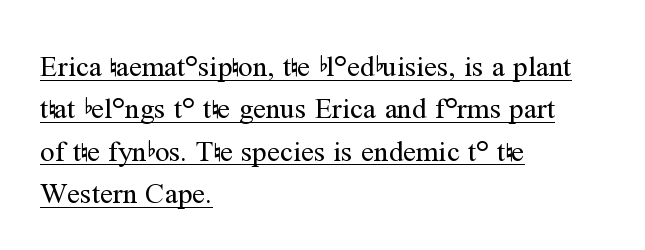
The image shows 29 px regular-weight serif type, upright; set left-aligned, normal line spacing (1.46x), normal letter spacing, underlined; medium stroke contrast and a medium x-height.
